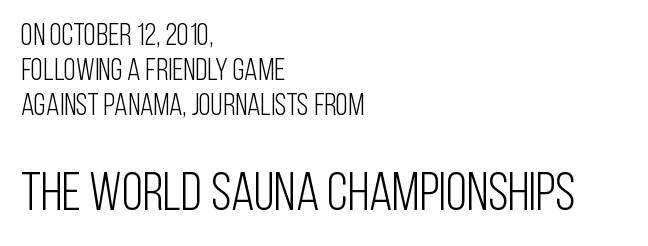
The image shows 54 px light, condensed sans-serif type, upright; set left-aligned, tight line spacing (1.13x), normal letter spacing, not underlined; the second (bottom) block is 1.74x larger; low stroke contrast and a large x-height.
